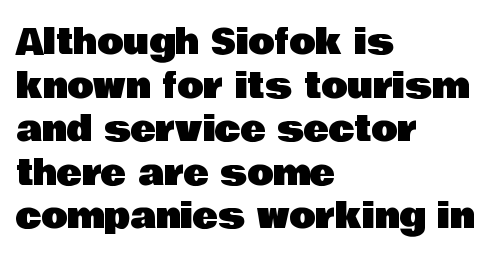
Summary of vertical rhythm: regular, with standard interline spacing. These lines stack with their left ends in a neat column. The tracking reads as untouched default to a designer's eye. The rendering shows plain stroke endings on the letterforms — a sans-serif design. The area under the type is left untouched. Italic? Not at all — the glyphs are vertical.
